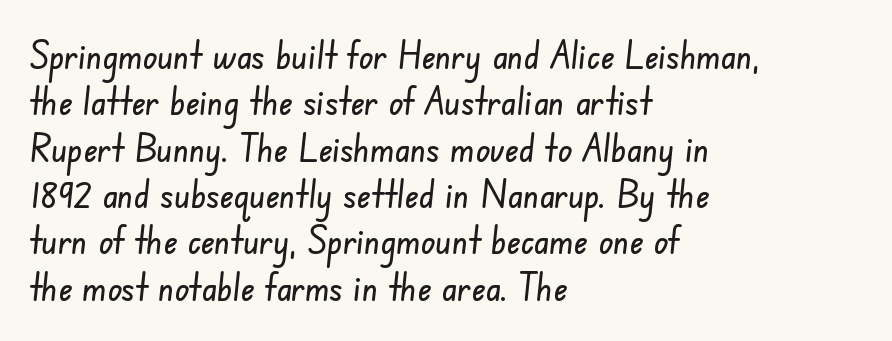
Q: Is the typeface a serif or a sans-serif typeface? A: Sans-serif.
Q: Is the text underlined? A: No.
Q: How is the paragraph aligned? A: Left-aligned.
Q: Is the spacing between letters normal or unusually wide? A: Normal.
Q: Width (condensed, normal, or wide)? A: Condensed.
Q: Stroke contrast? A: Low.
Q: x-height? A: Small.
Q: Monospaced? A: No.
